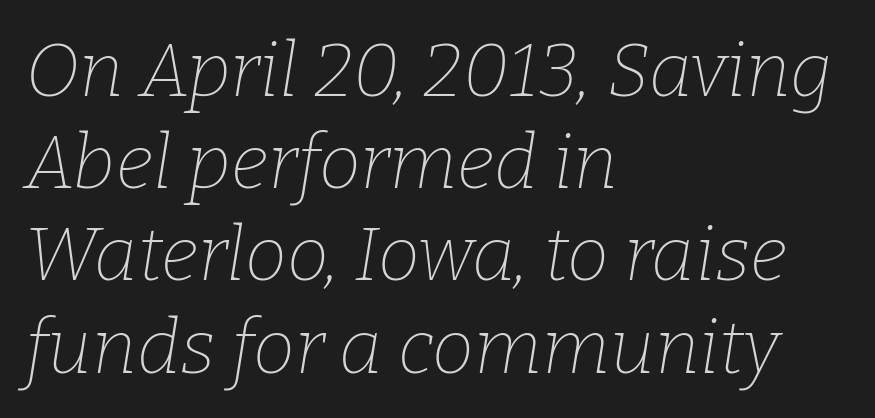
The image shows 75 px thin serif type, italic (leaning right); set left-aligned, line spacing 1.23x, normal letter spacing, not underlined; low stroke contrast and a medium x-height.
